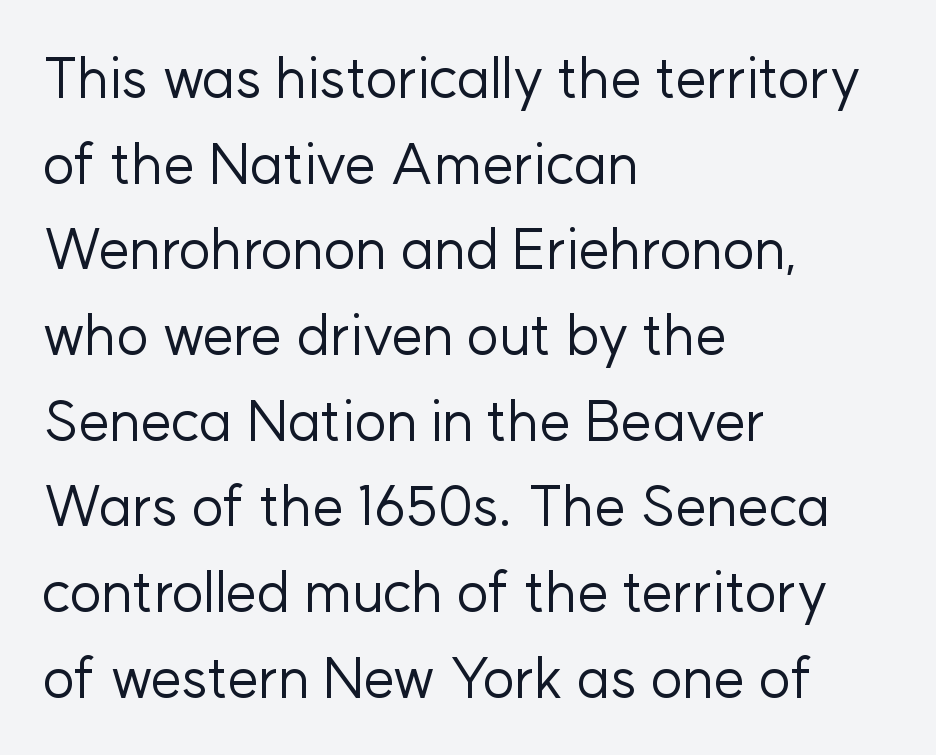
Plain, unruled lines of type. Is this a heavy cut? Hardly; it is regular or lighter. Serif or sans? Sans — the stroke terminals are bare. Ordinary non-slanted type is in use.
